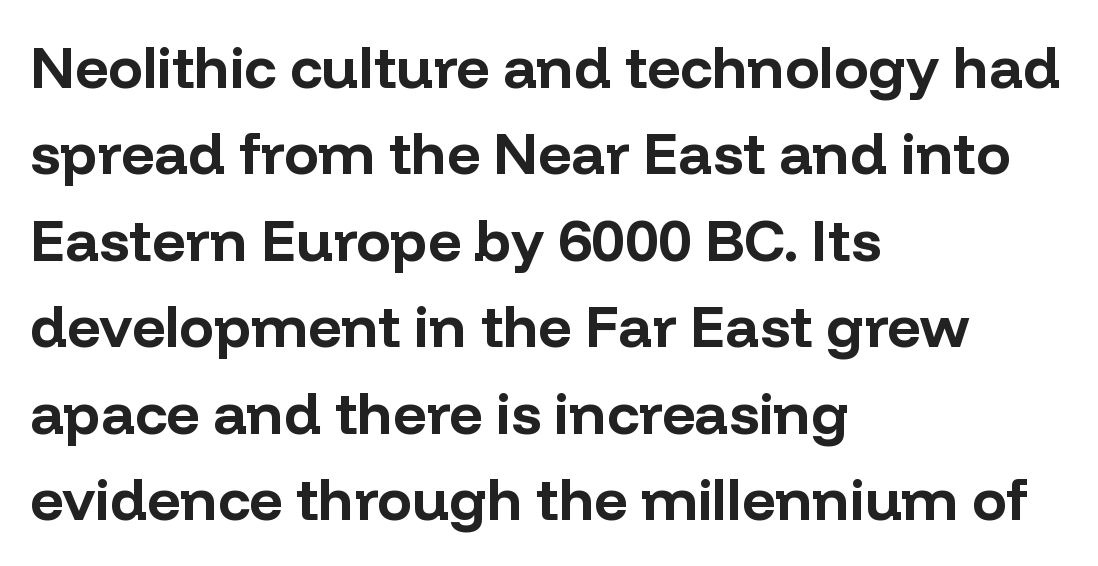
Q: Is the text bold? A: Yes.
Q: Is the text italic (slanted)? A: No, it is upright.
Q: Is the typeface a serif or a sans-serif typeface? A: Sans-serif.
Q: Is the text underlined? A: No.
Q: How is the paragraph aligned? A: Left-aligned.
Q: Is the spacing between letters normal or unusually wide? A: Normal.
Q: Is the spacing between lines tight, normal or loose? A: Normal.
Q: Width (condensed, normal, or wide)? A: Normal.
Q: Stroke contrast? A: Low.
Q: x-height? A: Medium.
Q: Monospaced? A: No.
